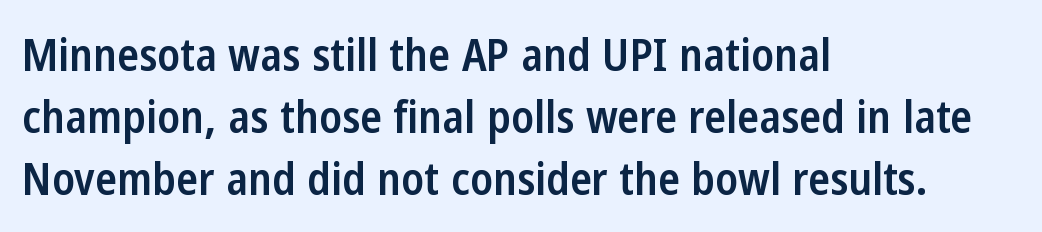
What stands out about the letter spacing? Nothing — it is the standard amount. The rag falls on the right side of this text block. The font's upright variant was chosen for this text. In terms of weight, the rendering is demibold, just under bold. Rows of type keep a routine distance in the vertical direction.
